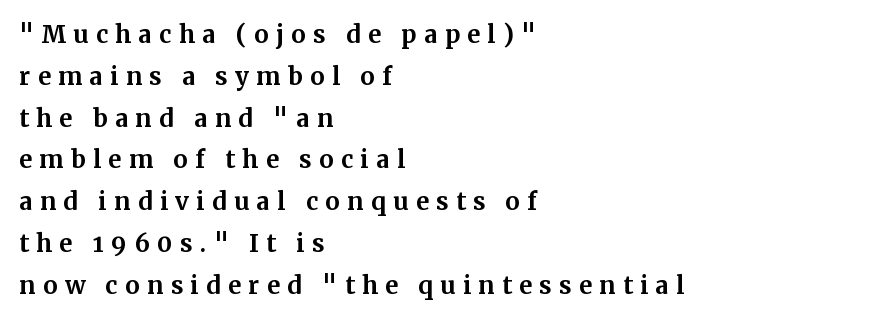
The image shows 24 px bold type, upright; set left-aligned, line spacing 1.74x, unusually wide letter spacing (+0.3 em), not underlined.
